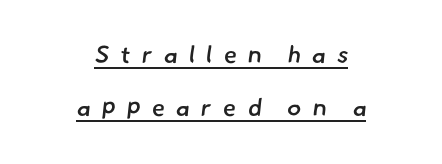
{"bold": "semi", "underline": "yes", "align": "center", "line_spacing": "loose", "line_spacing_ratio": 2.2, "letter_spacing": "wide", "letter_spacing_em": 0.46, "glyph_px": 24}
